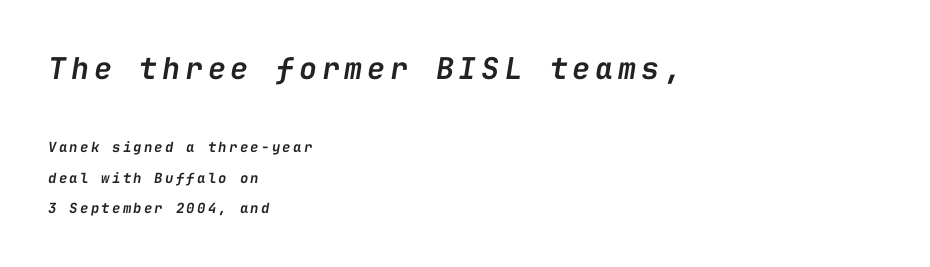
The image shows 30 px semibold type, italic (leaning right), monospaced; set left-aligned, loose line spacing (2.18x), not underlined; the first (top) block is 2.14x larger; low stroke contrast and a medium x-height.
